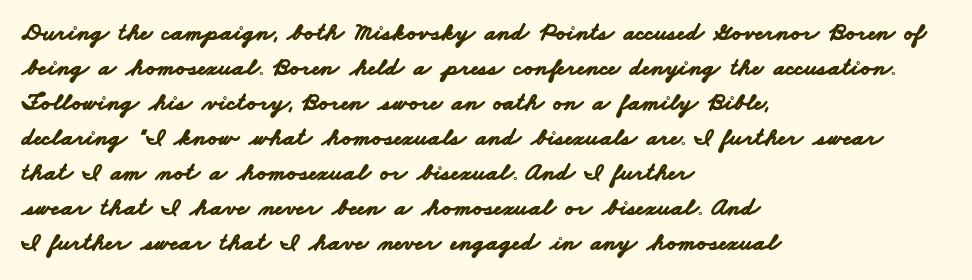
Vertically, the passage feels balanced, rows spaced as you'd expect. Each glyph is drawn with heavy, bold strokes. A classic flush-left, rag-right setting is used for this passage. The specimen omits any rule beneath the text block's lines.
